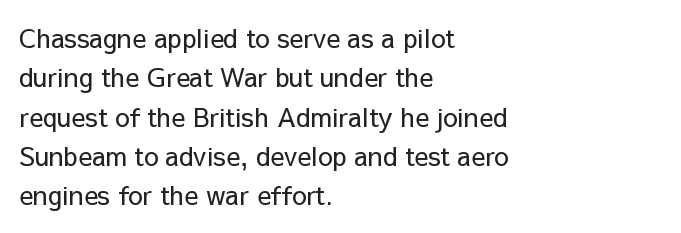
Q: Is the text bold? A: No.
Q: Is the text italic (slanted)? A: No, it is upright.
Q: Is the text underlined? A: No.
Q: How is the paragraph aligned? A: Left-aligned.
Q: Is the spacing between letters normal or unusually wide? A: Normal.
Q: Is the spacing between lines tight, normal or loose? A: Normal.
